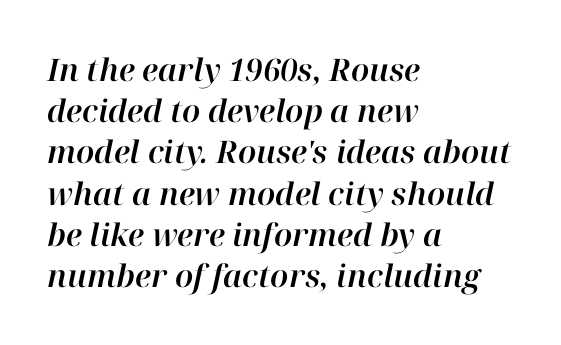
Q: Is the text italic (slanted)? A: Yes, it leans right by about 12 degrees.
Q: Is the text underlined? A: No.
Q: How is the paragraph aligned? A: Left-aligned.
Q: Is the spacing between letters normal or unusually wide? A: Normal.
Q: Is the spacing between lines tight, normal or loose? A: Normal.
Q: Width (condensed, normal, or wide)? A: Normal.
Q: Stroke contrast? A: High.
Q: x-height? A: Medium.
Q: Monospaced? A: No.
